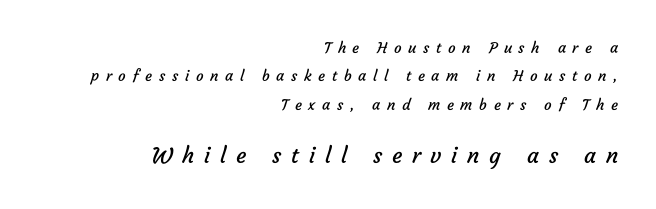
Horizontal bands of white between lines are thick stripes. This rendering widens character spacing well past its baseline value. The emphasis by scale lands on block number two, below. The gap between lines stays unmarked. The compositor pushed each line to the right boundary.
